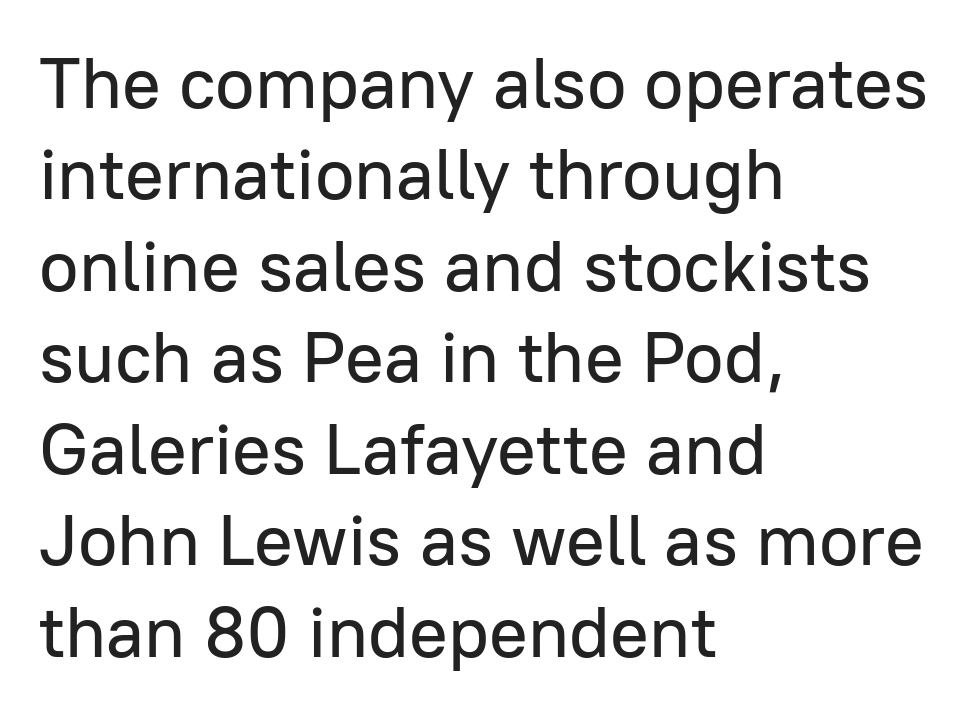
Q: Is the text italic (slanted)? A: No, it is upright.
Q: Is the typeface a serif or a sans-serif typeface? A: Sans-serif.
Q: Is the text underlined? A: No.
Q: How is the paragraph aligned? A: Left-aligned.
Q: Is the spacing between letters normal or unusually wide? A: Normal.
Q: Is the spacing between lines tight, normal or loose? A: Normal.
Q: Width (condensed, normal, or wide)? A: Normal.
Q: Stroke contrast? A: Low.
Q: x-height? A: Medium.
Q: Monospaced? A: No.
